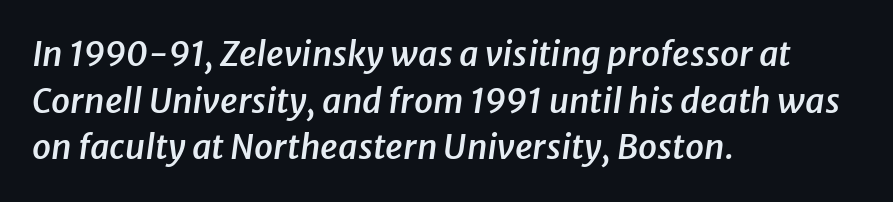
{"italic": "yes", "lean": "right", "slant_degrees": 8, "bold": "semi", "weight": "semibold", "width": "normal", "stroke_contrast": "low", "x_height": "medium", "monospaced": "no", "underline": "no", "align": "left", "line_spacing": "normal", "line_spacing_ratio": 1.37, "letter_spacing": "normal", "letter_spacing_em": 0.0, "glyph_px": 34}
